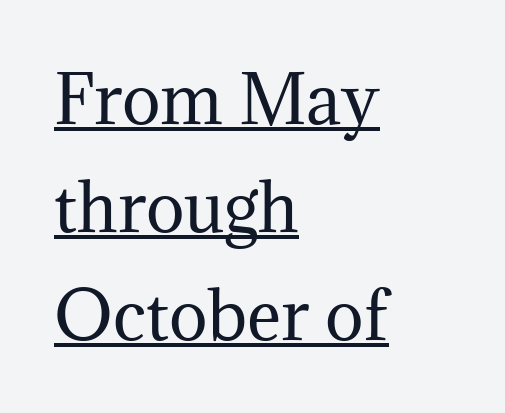
The letters advance in unequal steps, a hallmark of proportional type. Horizontal bands of white between lines are of average thickness. Stroke thickness stays within the range of a standard reading face or lighter. A typesetter would mark this as roman, not italic. Is the block centered? No — it sits flush against the left margin.
